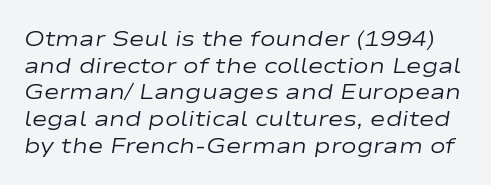
{"italic": "yes", "lean": "right", "slant_degrees": 9, "bold": "no", "underline": "no", "line_spacing": "normal", "line_spacing_ratio": 1.27, "letter_spacing": "normal", "letter_spacing_em": 0.0, "glyph_px": 21}
